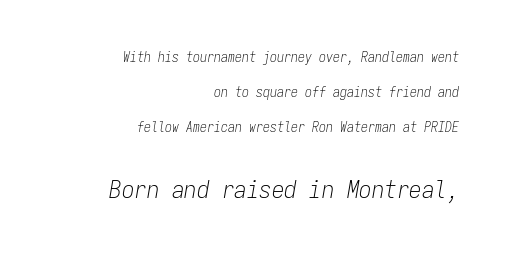
{"italic": "yes", "lean": "right", "slant_degrees": 9, "bold": "no", "underline": "no", "align": "right", "line_spacing": "loose", "line_spacing_ratio": 2.49, "letter_spacing": "normal", "letter_spacing_em": 0.0, "larger_block": "second", "size_ratio": 1.79, "glyph_px": 25}
